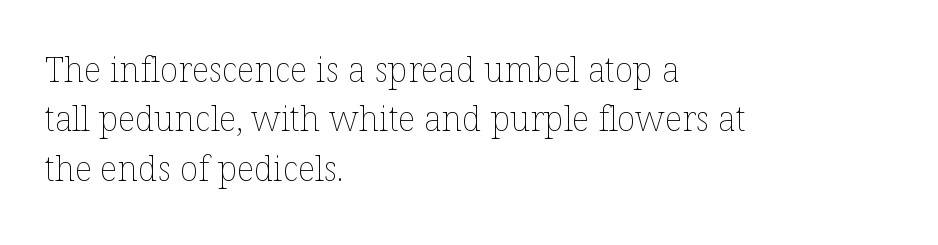
The image shows 34 px thin type, upright; set left-aligned, normal line spacing (1.45x), normal letter spacing, not underlined; low stroke contrast and a medium x-height.
